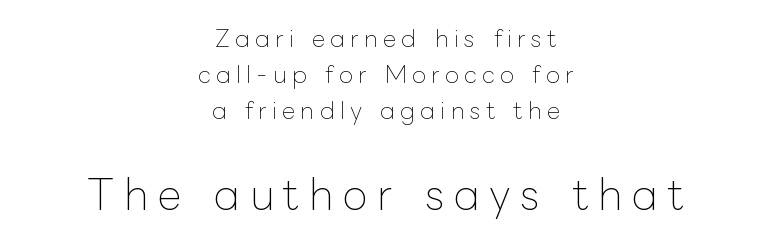
This sample keeps an unexceptional amount of space between lines. Characters remain perfectly vertical along every line. Top chunk: small. Bottom chunk: large. These lines have a slow, spaced-out rhythm from letter to letter.
